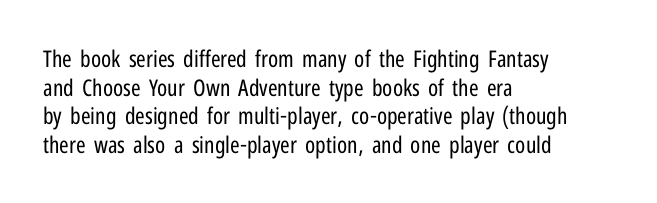
{"italic": "no", "bold": "no", "underline": "no", "align": "left", "line_spacing_ratio": 1.24, "letter_spacing": "normal", "letter_spacing_em": 0.0, "glyph_px": 23}
